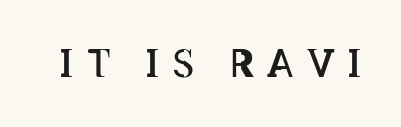
Q: Is the text bold? A: No.
Q: Is the text italic (slanted)? A: No, it is upright.
Q: Is the text underlined? A: No.
Q: Is the spacing between letters normal or unusually wide? A: Unusually wide.
Q: Width (condensed, normal, or wide)? A: Condensed.
Q: Stroke contrast? A: Low.
Q: x-height? A: Large.
Q: Monospaced? A: No.
